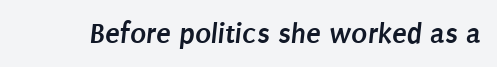
Q: Is the text bold? A: Yes.
Q: Is the typeface a serif or a sans-serif typeface? A: Sans-serif.
Q: Is the text underlined? A: No.
Q: Is the spacing between letters normal or unusually wide? A: Normal.
Q: Width (condensed, normal, or wide)? A: Condensed.
Q: Stroke contrast? A: Low.
Q: x-height? A: Large.
Q: Monospaced? A: No.
